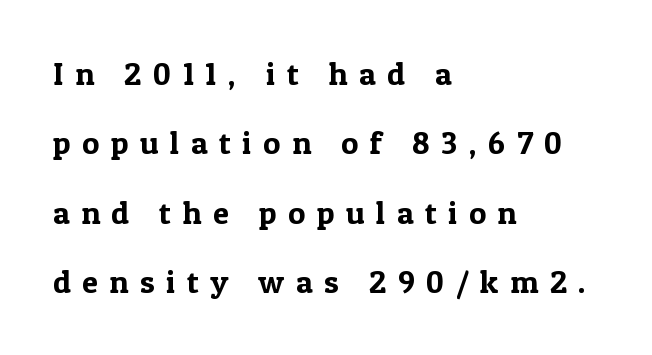
The image shows 32 px serif type, upright; set left-aligned, loose line spacing (2.17x), unusually wide letter spacing (+0.36 em), not underlined; a medium x-height.
